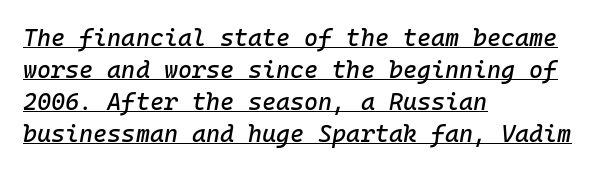
The image shows 24 px text type, italic (leaning right); set left-aligned, normal line spacing (1.34x), normal letter spacing, underlined.
